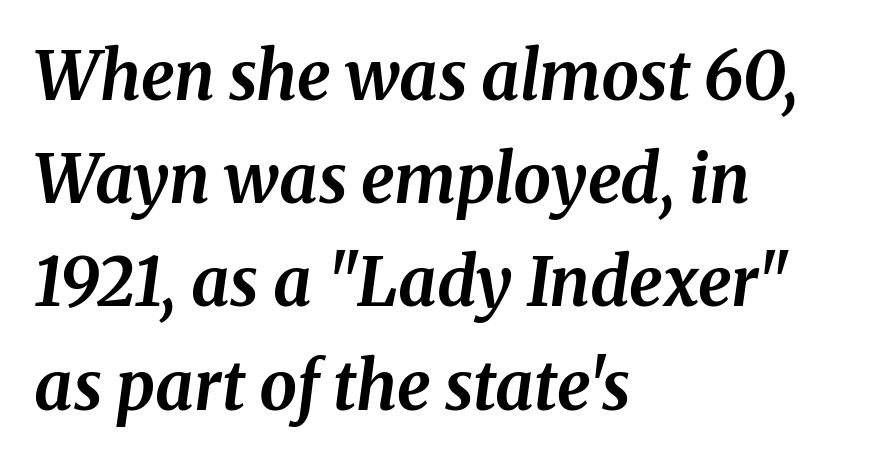
{"italic": "yes", "lean": "right", "slant_degrees": 8, "bold": "yes", "weight": "bold", "width": "normal", "stroke_contrast": "medium", "x_height": "medium", "monospaced": "no", "underline": "no", "align": "left", "line_spacing": "normal", "line_spacing_ratio": 1.54, "letter_spacing": "normal", "letter_spacing_em": 0.0, "glyph_px": 67}
